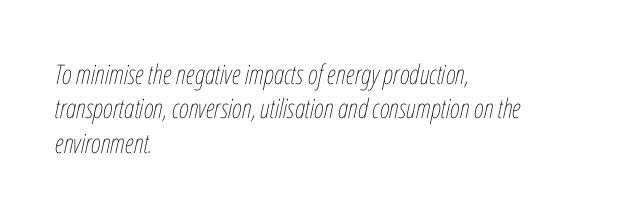
Q: Is the text bold? A: No.
Q: Is the text italic (slanted)? A: Yes, it leans right by about 12 degrees.
Q: Is the text underlined? A: No.
Q: How is the paragraph aligned? A: Left-aligned.
Q: Is the spacing between letters normal or unusually wide? A: Normal.
Q: Is the spacing between lines tight, normal or loose? A: Normal.
